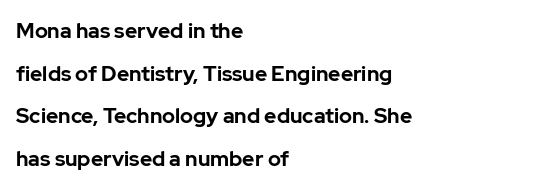
This is the regular roman posture of the typeface. Honestly, there is no underline to notice here at all. This sample is left-justified, so line endings fall wherever the words run out. Is there much room between lines? Yes — plenty of vertical air separates them.
